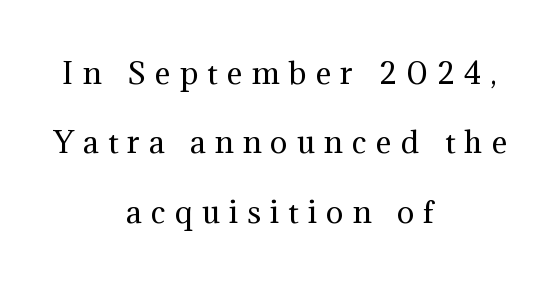
The image shows 29 px regular-weight serif type, upright; set centered, loose line spacing (2.39x), unusually wide letter spacing (+0.32 em), not underlined; medium stroke contrast and a medium x-height.
